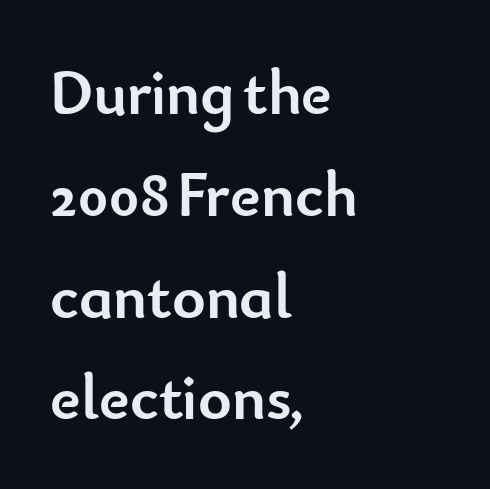
Bold? Absolutely — the strokes are thick and heavy. Every character sits straight up, as roman type does. The glyphs are unaccompanied by any horizontal stroke below them. Reading down the block, your eye returns to a fixed left position each line. The lines sit at an ordinary, default distance from one another. Each letter keeps its own natural width here, so spacing adapts to shape.
